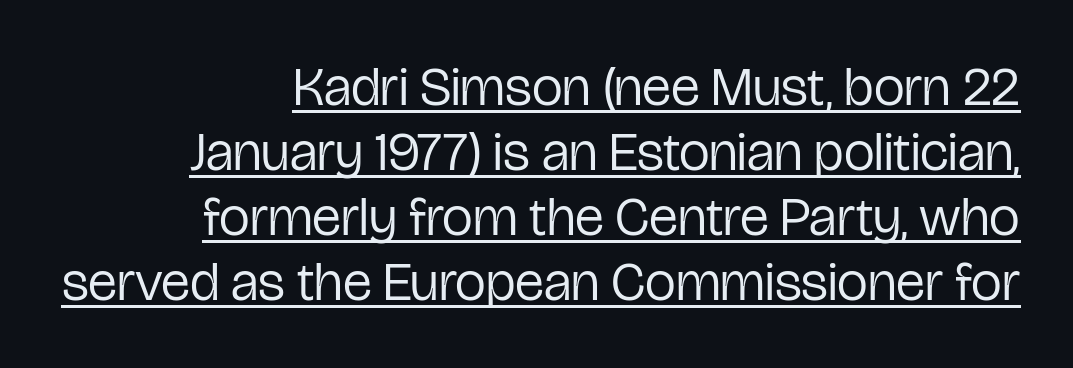
No feet cap the strokes, marking this as sans-serif type. Stroke thickness stays within the range of a standard reading face or lighter. Typeset ragged left — the right edge is the straight one. The glyphs are accompanied by a horizontal stroke just below them.
